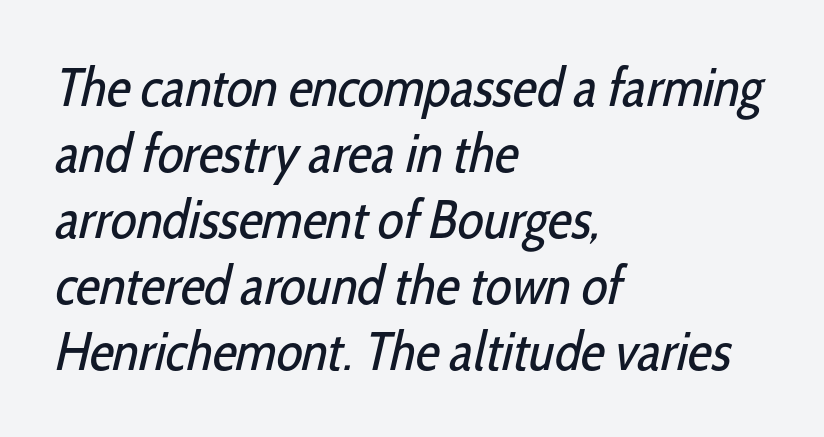
Q: Is the text bold? A: No.
Q: Is the typeface a serif or a sans-serif typeface? A: Sans-serif.
Q: Is the text underlined? A: No.
Q: How is the paragraph aligned? A: Left-aligned.
Q: Is the spacing between letters normal or unusually wide? A: Normal.
Q: Width (condensed, normal, or wide)? A: Condensed.
Q: Stroke contrast? A: Low.
Q: x-height? A: Medium.
Q: Monospaced? A: No.
